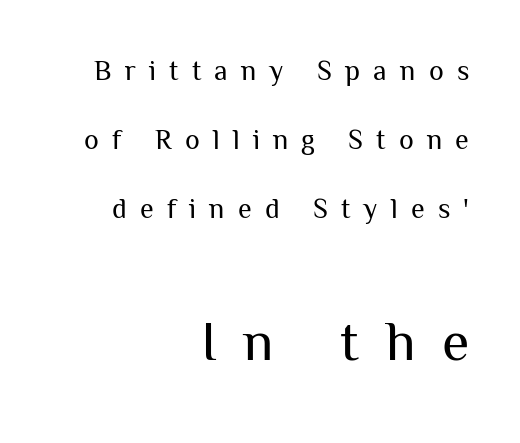
Q: Is the text bold? A: No.
Q: Is the text italic (slanted)? A: No, it is upright.
Q: Is the typeface a serif or a sans-serif typeface? A: Sans-serif.
Q: Is the text underlined? A: No.
Q: How is the paragraph aligned? A: Right-aligned.
Q: Is the spacing between letters normal or unusually wide? A: Unusually wide.
Q: Is the spacing between lines tight, normal or loose? A: Loose.
Q: Which block of text is set in a larger size, the first (top) or the second (bottom)? A: The second (bottom) one.
Q: Width (condensed, normal, or wide)? A: Normal.
Q: Stroke contrast? A: Medium.
Q: x-height? A: Medium.
Q: Monospaced? A: No.
